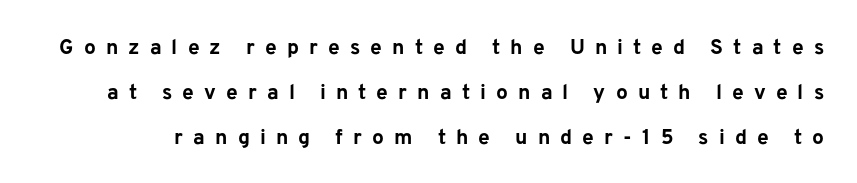
{"italic": "no", "bold": "yes", "underline": "no", "line_spacing": "loose", "line_spacing_ratio": 2.14, "letter_spacing": "wide", "letter_spacing_em": 0.48, "glyph_px": 21}
